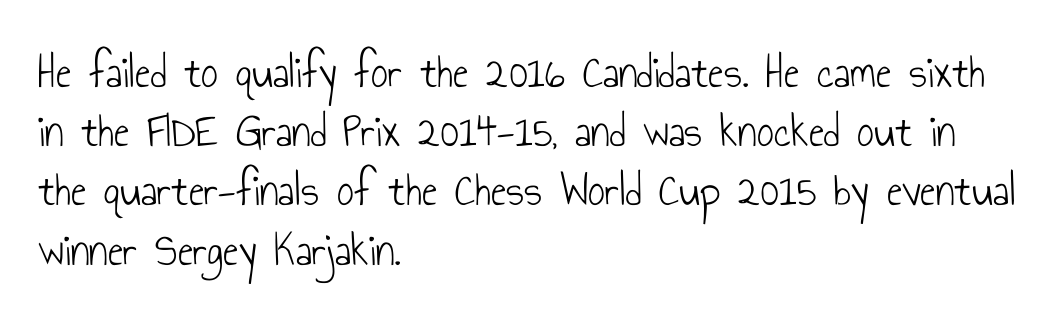
{"serif": "no", "italic": "no", "bold": "no", "weight": "light", "width": "condensed", "stroke_contrast": "low", "x_height": "small", "monospaced": "no", "underline": "no", "align": "left", "line_spacing": "normal", "line_spacing_ratio": 1.26, "letter_spacing": "normal", "letter_spacing_em": 0.0, "glyph_px": 47}
